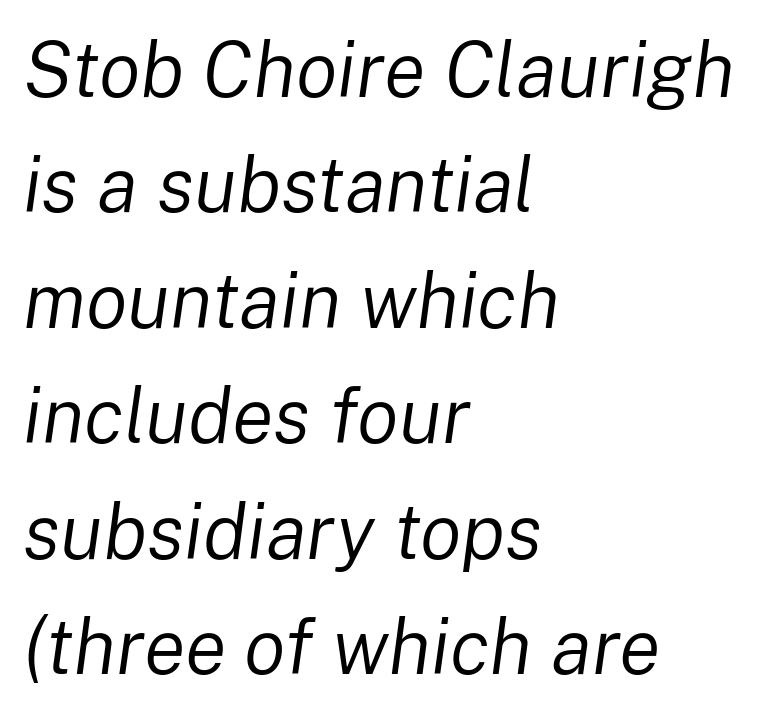
Q: Is the text bold? A: No.
Q: Is the text italic (slanted)? A: Yes, it leans right by about 8 degrees.
Q: Is the text underlined? A: No.
Q: How is the paragraph aligned? A: Left-aligned.
Q: Is the spacing between letters normal or unusually wide? A: Normal.
Q: Is the spacing between lines tight, normal or loose? A: Normal.
Q: Width (condensed, normal, or wide)? A: Normal.
Q: Stroke contrast? A: Low.
Q: x-height? A: Medium.
Q: Monospaced? A: No.
